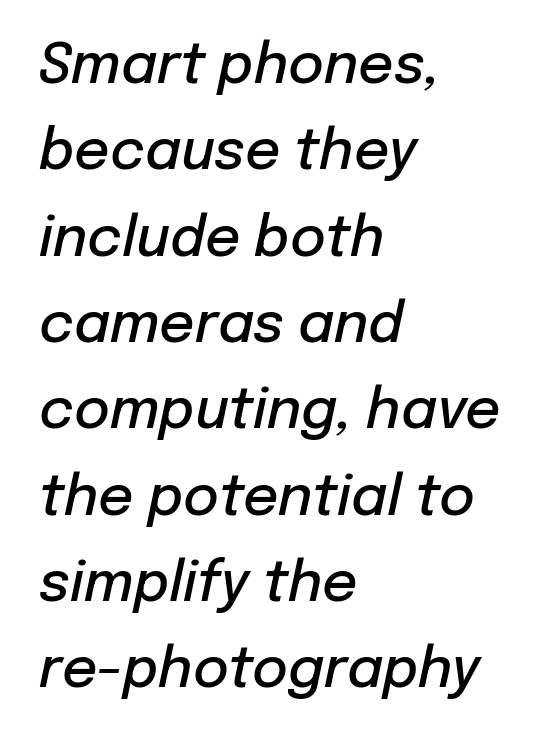
Q: Is the text bold? A: Semi-bold.
Q: Is the text italic (slanted)? A: Yes, it leans right by about 12 degrees.
Q: Is the text underlined? A: No.
Q: How is the paragraph aligned? A: Left-aligned.
Q: Is the spacing between letters normal or unusually wide? A: Normal.
Q: Is the spacing between lines tight, normal or loose? A: Normal.
Q: Width (condensed, normal, or wide)? A: Normal.
Q: Stroke contrast? A: Low.
Q: x-height? A: Medium.
Q: Monospaced? A: No.
